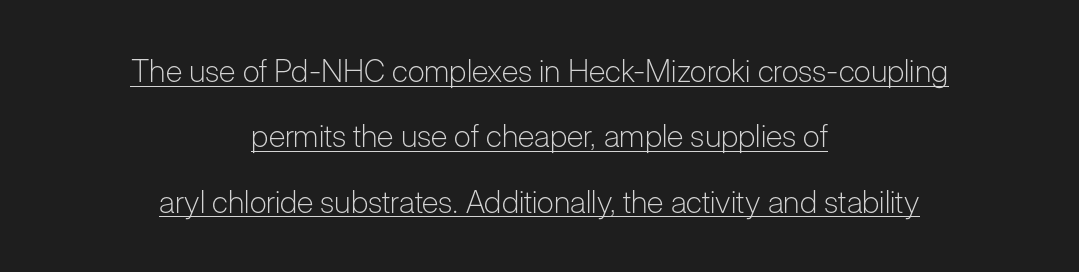
Here the designer chose a conventional face with non-uniform glyph widths. Is the letter spacing exaggerated? No — it looks like the ordinary default. If you drew a line through each stem, it would be perfectly vertical. Typeset on center — no edge is straight. What decoration does the sample have? An underline. Typographically, this falls in the sans-serif category.
